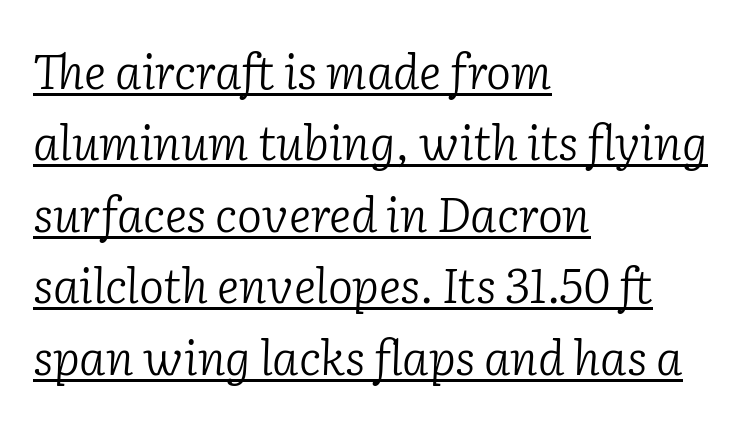
The image shows 47 px light serif type, italic (leaning right); set left-aligned, normal line spacing (1.52x), normal letter spacing, underlined; low stroke contrast and a medium x-height.
